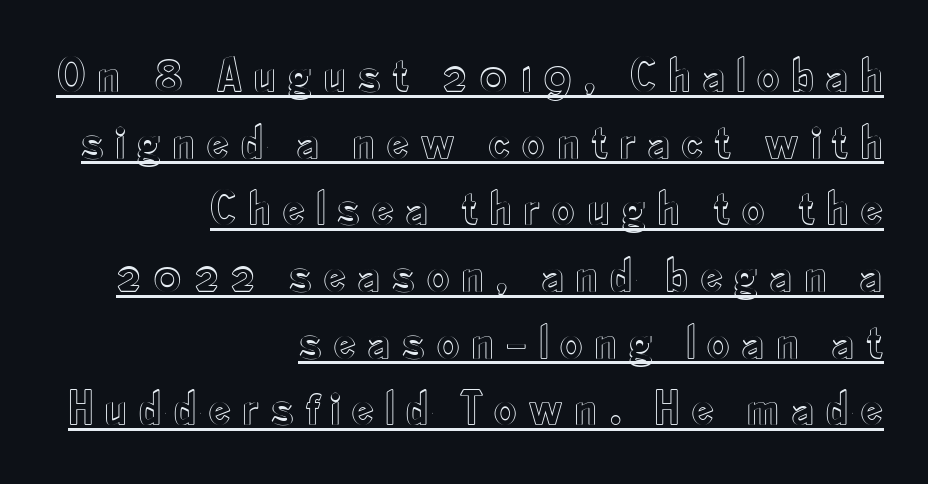
One glance says typical: line gaps are just what's usual. Here the designer chose a conventional face with non-uniform glyph widths. Emphasis is given by a line drawn under the lettering. Leftover space on each line is placed entirely before the opening word. Tracking here is generous; glyphs stand well apart from one another. The letters stand straight up with perfectly vertical stems.
